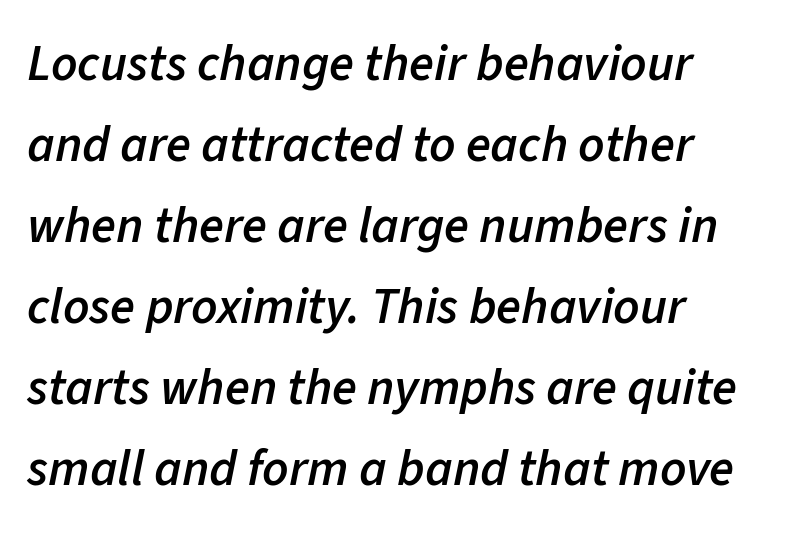
Honestly, the letter spacing is just normal — you wouldn't notice it. Emphasis-style slanted type is in use. Compared with typical paragraphs, the rows here are spaced about the same. Moderately thickened strokes mark this as semibold type. Visually the block forms a straight wall on the left and a jagged coastline on the right. You could not count columns in this text — the font is proportionally spaced.
